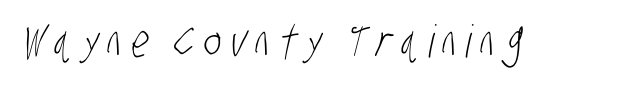
{"serif": "no", "bold": "no", "weight": "light", "width": "condensed", "stroke_contrast": "low", "x_height": "large", "monospaced": "no", "underline": "no", "letter_spacing": "wide", "letter_spacing_em": 0.2, "glyph_px": 45}
